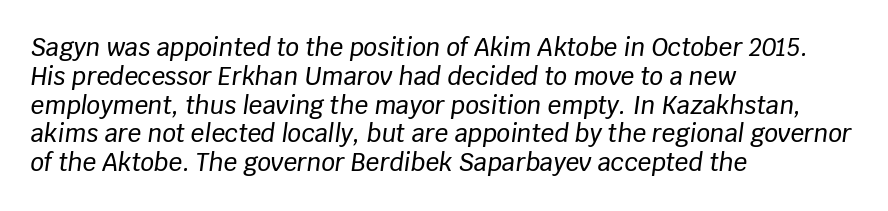
Q: Is the text italic (slanted)? A: Yes, it leans right by about 8 degrees.
Q: Is the text underlined? A: No.
Q: How is the paragraph aligned? A: Left-aligned.
Q: Is the spacing between letters normal or unusually wide? A: Normal.
